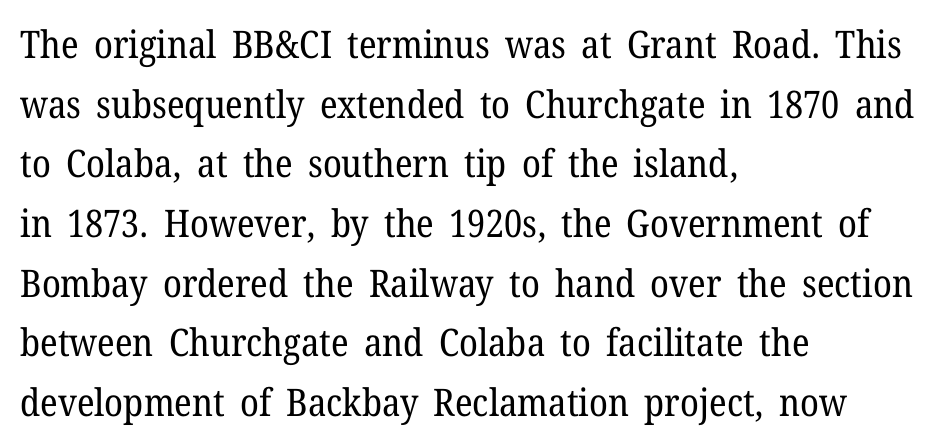
Yep, those are serifs on the letters. A light-to-regular cut is what we see here. Nobody touched the tracking dial on this one. The axis of the letterforms is exactly vertical. The line-height multiplier appears to be the usual default.
